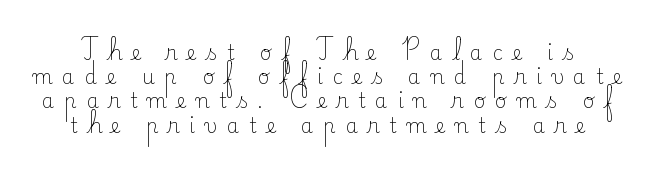
Q: Is the text bold? A: No.
Q: Is the text italic (slanted)? A: No, it is upright.
Q: Is the text underlined? A: No.
Q: Is the spacing between letters normal or unusually wide? A: Unusually wide.
